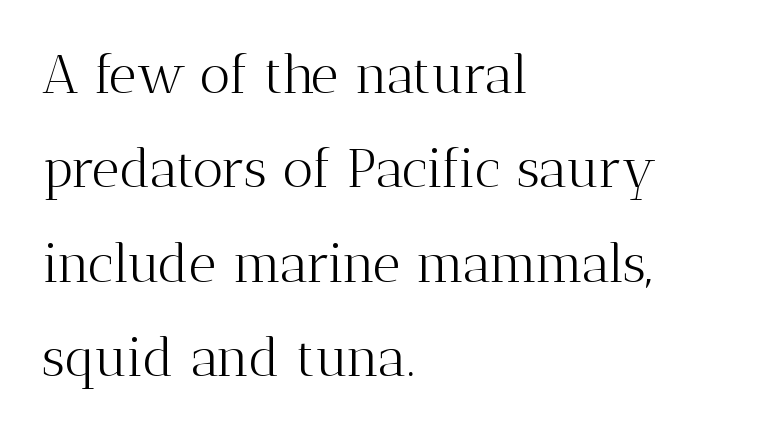
The image shows 54 px light serif type, upright; set left-aligned, line spacing 1.75x, normal letter spacing, not underlined; medium stroke contrast and a medium x-height.
